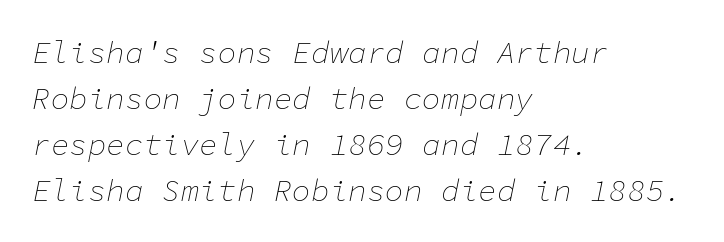
The image shows 31 px thin type, italic (leaning right), monospaced; set left-aligned, normal line spacing (1.48x), normal letter spacing, not underlined; low stroke contrast and a medium x-height.
